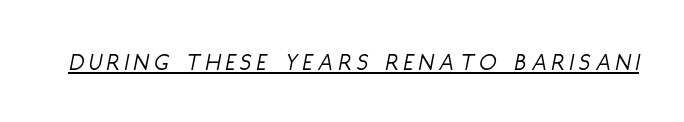
This is oblique type, the kind used for emphasis or titles. Vertical stems look standard width or narrower in stroke. Every word sits above its own underline. Does extra space separate the letters? Yes, quite a lot of it.
